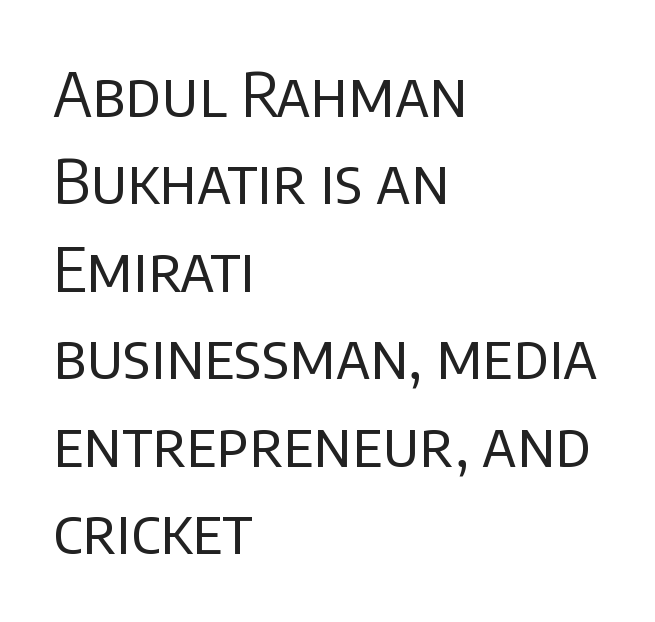
The image shows 62 px regular-weight sans-serif type, upright; set left-aligned, normal line spacing (1.41x), normal letter spacing, not underlined; low stroke contrast and a large x-height.
